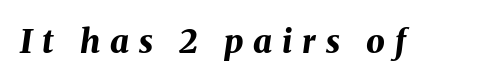
Spacing verdict: proportional, widths tailored to each character. In terms of posture, this sample is oblique. No word sits above an underline. Characters follow at a spacing far wider than the type designer built in. Chunky letters — that's bold for sure.
